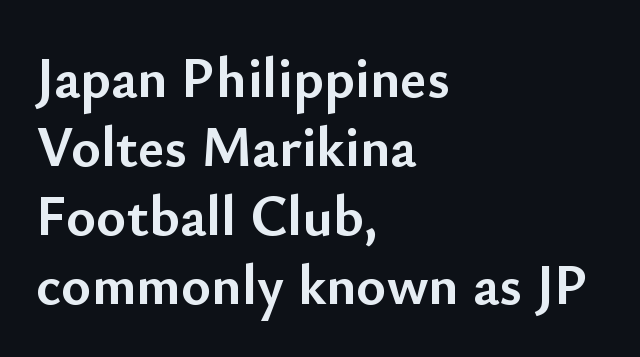
Glyph-to-glyph distance matches everyday printed text. Rule under the text: the space is simply empty. Notice how thick the strokes are: this is what a full bold looks like. The lines are quadded left. The characters display no serif detailing; their extremities are plain. Posture: vertical.
